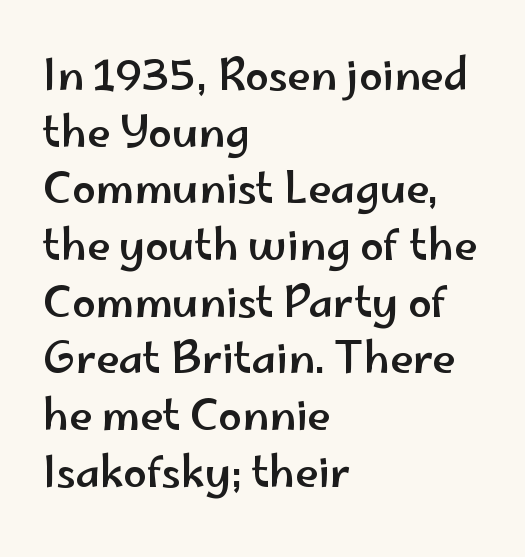
The lettering stays uniformly vertical, giving the passage a roman look. Glyph-to-glyph distance matches everyday printed text. Short and long lines alike share a common starting point at left. Beneath every word, the page is bare.
